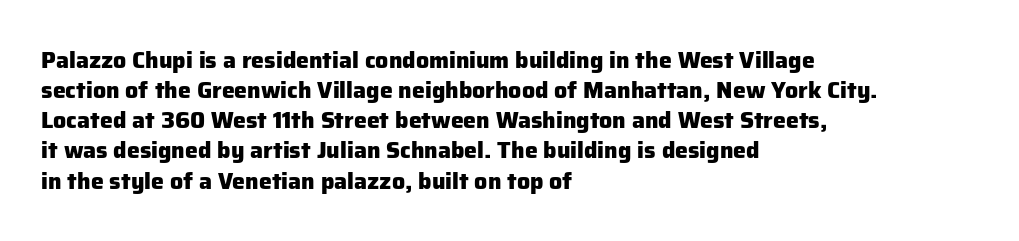
The image shows 23 px bold type, upright; set left-aligned, normal line spacing (1.31x), normal letter spacing, not underlined.
